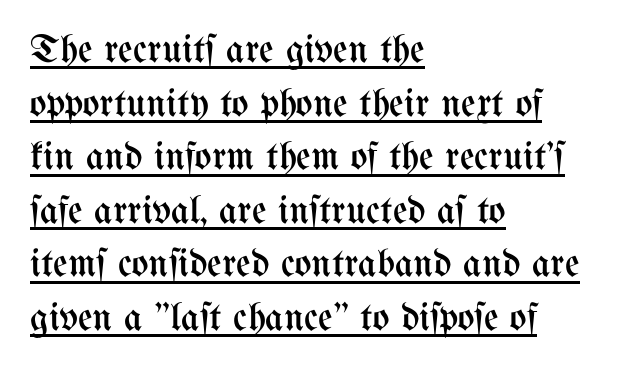
The image shows 40 px regular-weight, condensed type, upright; set left-aligned, normal line spacing (1.34x), normal letter spacing, underlined; medium stroke contrast and a medium x-height.
